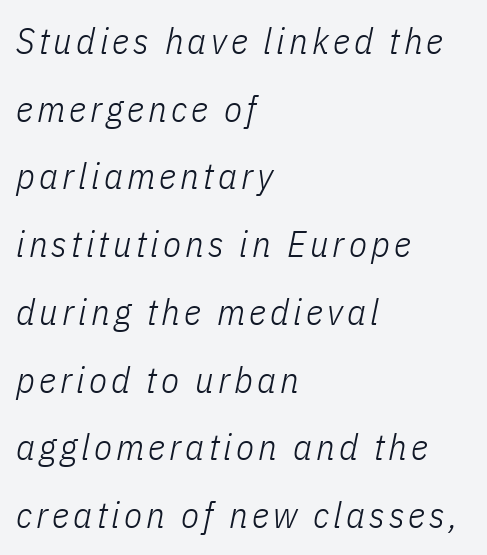
The image shows 37 px light, condensed type, italic (leaning right); set left-aligned, line spacing 1.83x, not underlined; low stroke contrast and a medium x-height.
